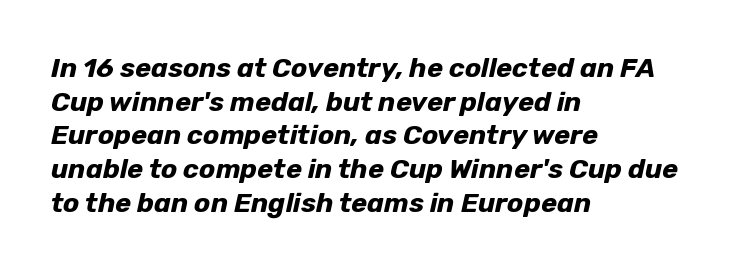
The image shows 27 px bold type, italic (leaning right); set left-aligned, normal line spacing (1.25x), normal letter spacing, not underlined.
